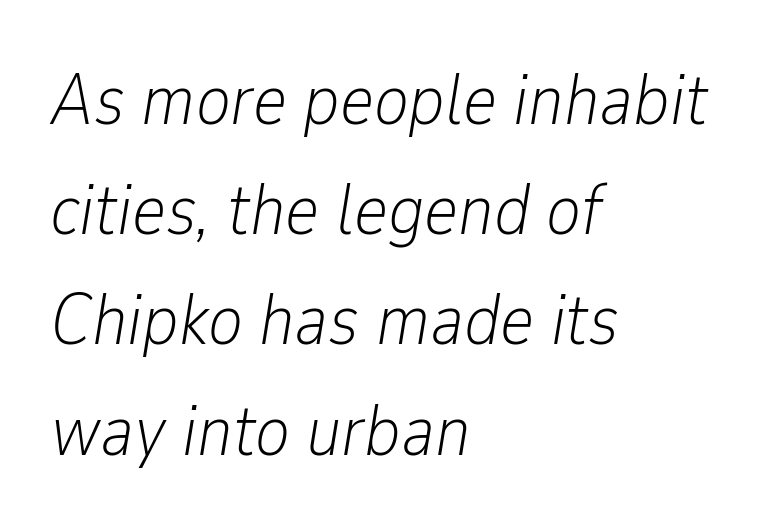
The image shows 73 px light, condensed type, italic (leaning right); set left-aligned, normal line spacing (1.51x), normal letter spacing, not underlined; low stroke contrast and a medium x-height.
